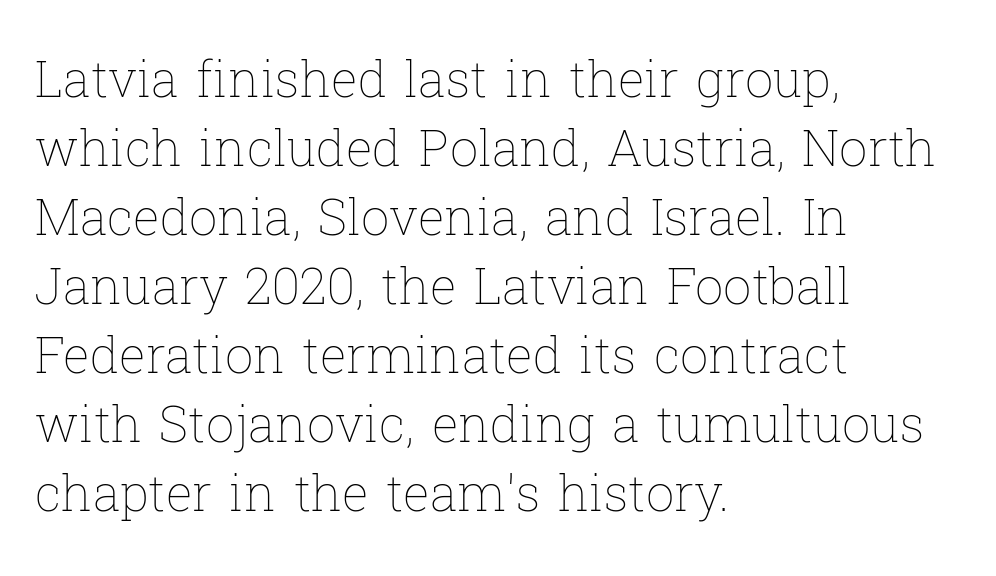
The image shows 50 px thin type, upright; set left-aligned, normal line spacing (1.38x), normal letter spacing, not underlined; low stroke contrast and a medium x-height.
